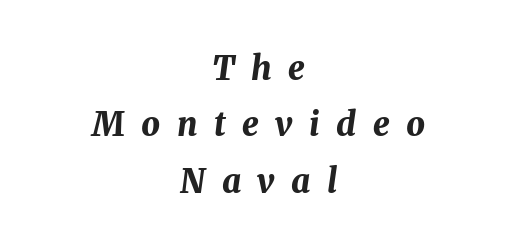
Q: Is the text bold? A: Yes.
Q: Is the text italic (slanted)? A: Yes, it leans right by about 8 degrees.
Q: Is the text underlined? A: No.
Q: How is the paragraph aligned? A: Centered.
Q: Is the spacing between letters normal or unusually wide? A: Unusually wide.
Q: Width (condensed, normal, or wide)? A: Normal.
Q: Stroke contrast? A: Medium.
Q: x-height? A: Medium.
Q: Monospaced? A: No.
